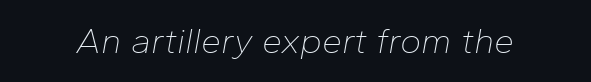
Proportional: the letters do not fall into vertical columns. The whole block is typeset with a tilt. The space beneath each line is pristine and unruled. No heavy texture on the line: the type isn't bold.
